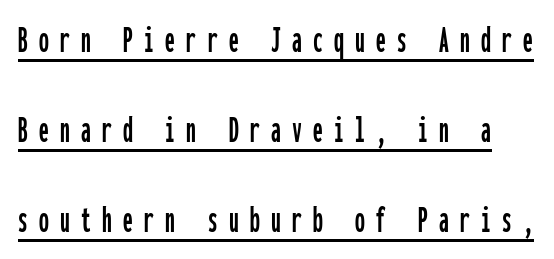
{"serif": "no", "italic": "no", "width": "condensed", "stroke_contrast": "low", "x_height": "medium", "monospaced": "yes", "underline": "yes", "line_spacing": "loose", "line_spacing_ratio": 2.31, "letter_spacing": "wide", "letter_spacing_em": 0.29, "glyph_px": 39}
